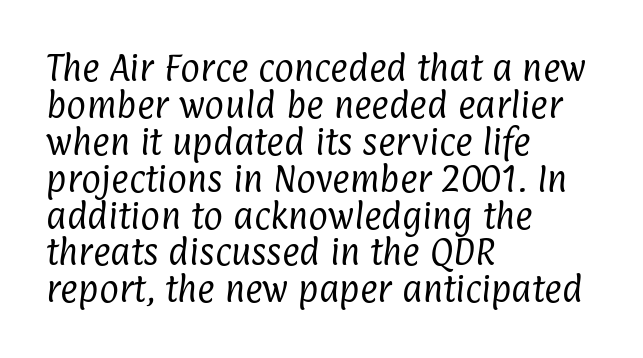
{"serif": "no", "bold": "no", "weight": "regular", "width": "condensed", "stroke_contrast": "low", "x_height": "medium", "monospaced": "no", "underline": "no", "align": "left", "line_spacing_ratio": 1.23, "letter_spacing": "normal", "letter_spacing_em": 0.0, "glyph_px": 30}
